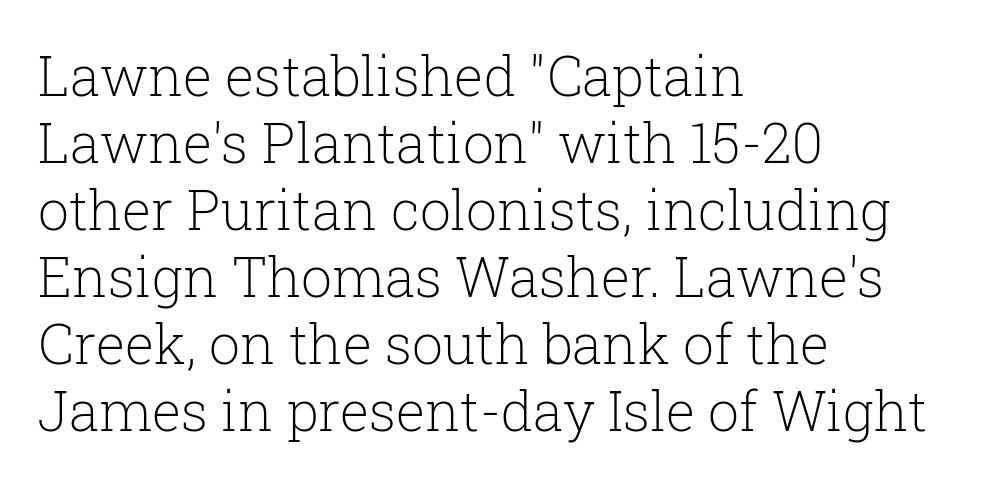
{"serif": "yes", "italic": "no", "bold": "no", "weight": "light", "width": "normal", "stroke_contrast": "low", "x_height": "medium", "monospaced": "no", "underline": "no", "align": "left", "line_spacing_ratio": 1.22, "letter_spacing": "normal", "letter_spacing_em": 0.0, "glyph_px": 55}
